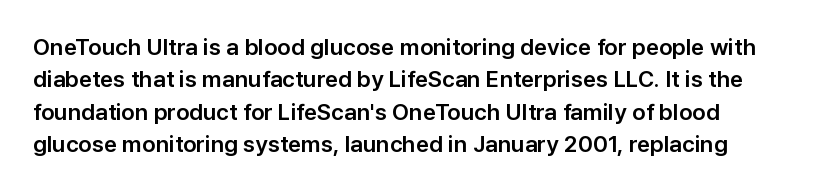
{"italic": "no", "underline": "no", "line_spacing": "normal", "line_spacing_ratio": 1.41, "letter_spacing": "normal", "letter_spacing_em": 0.0, "glyph_px": 23}
